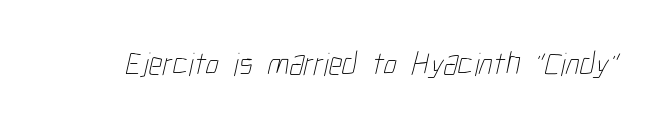
{"bold": "no", "weight": "thin", "width": "condensed", "stroke_contrast": "low", "x_height": "medium", "monospaced": "no", "underline": "no", "letter_spacing": "normal", "letter_spacing_em": 0.0, "glyph_px": 33}
